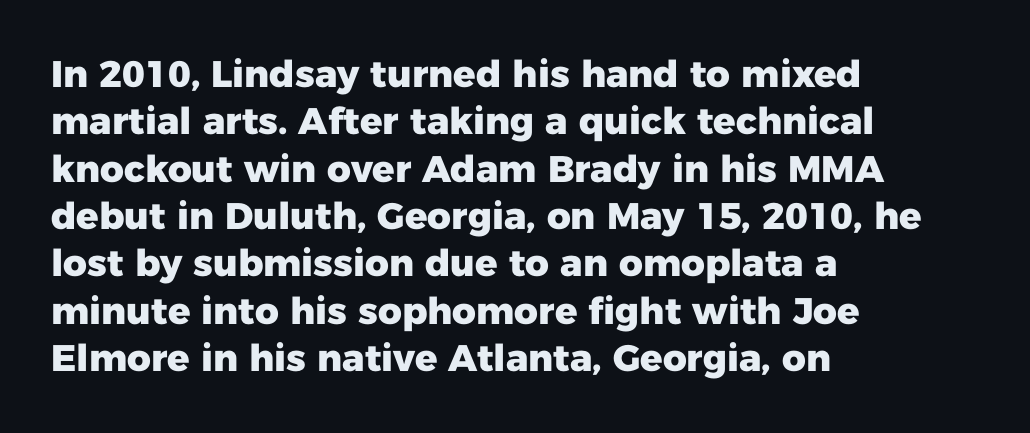
Upright lettering throughout. The typeface chosen for these lines omits serifs. Quick note: interline space is typical. Descender tails drop into unmarked territory.
